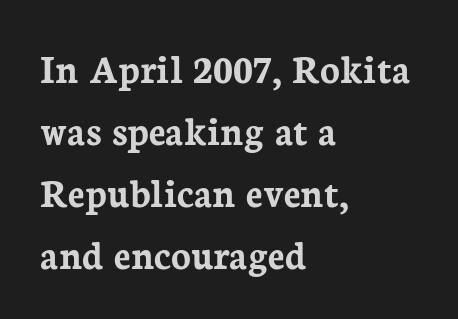
{"serif": "yes", "italic": "no", "bold": "yes", "weight": "semibold", "width": "normal", "stroke_contrast": "low", "x_height": "medium", "monospaced": "no", "underline": "no", "align": "left", "line_spacing": "normal", "line_spacing_ratio": 1.51, "letter_spacing": "normal", "letter_spacing_em": 0.0, "glyph_px": 41}
